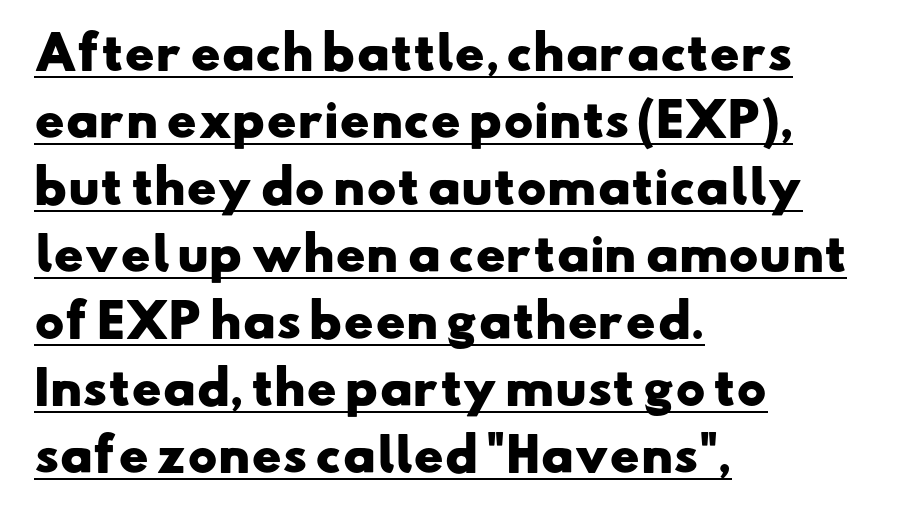
{"serif": "no", "bold": "yes", "weight": "heavy", "width": "wide", "stroke_contrast": "low", "x_height": "small", "monospaced": "no", "underline": "yes", "align": "left", "line_spacing": "normal", "line_spacing_ratio": 1.49, "letter_spacing": "normal", "letter_spacing_em": 0.0, "glyph_px": 45}
